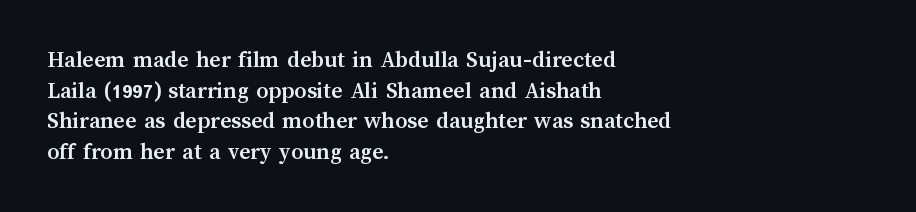
Q: Is the text bold? A: Yes.
Q: Is the text italic (slanted)? A: No, it is upright.
Q: Is the text underlined? A: No.
Q: How is the paragraph aligned? A: Left-aligned.
Q: Is the spacing between letters normal or unusually wide? A: Normal.
Q: Is the spacing between lines tight, normal or loose? A: Normal.
